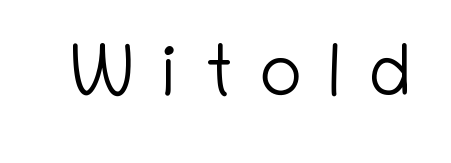
{"serif": "no", "italic": "no", "bold": "no", "weight": "light", "width": "normal", "stroke_contrast": "low", "x_height": "medium", "monospaced": "no", "underline": "no", "letter_spacing": "wide", "letter_spacing_em": 0.36, "glyph_px": 73}
